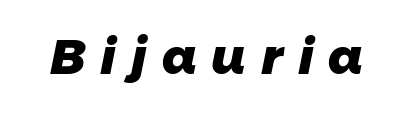
Q: Is the text bold? A: Yes.
Q: Is the typeface a serif or a sans-serif typeface? A: Sans-serif.
Q: Is the text underlined? A: No.
Q: Is the spacing between letters normal or unusually wide? A: Unusually wide.
Q: Width (condensed, normal, or wide)? A: Normal.
Q: Stroke contrast? A: Low.
Q: x-height? A: Medium.
Q: Monospaced? A: No.
